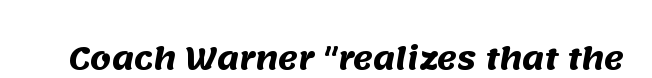
Q: Is the text bold? A: Yes.
Q: Is the typeface a serif or a sans-serif typeface? A: Sans-serif.
Q: Is the text underlined? A: No.
Q: Is the spacing between letters normal or unusually wide? A: Normal.
Q: Width (condensed, normal, or wide)? A: Normal.
Q: Stroke contrast? A: Medium.
Q: x-height? A: Large.
Q: Monospaced? A: No.
